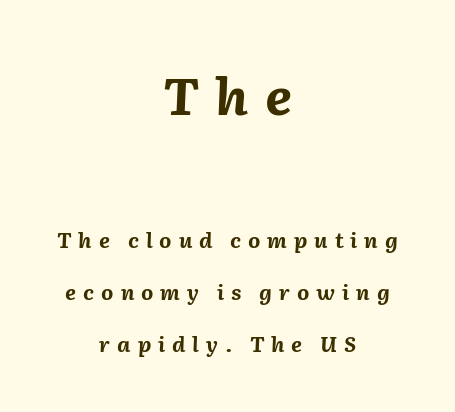
Q: Is the text bold? A: Yes.
Q: Is the text italic (slanted)? A: Yes, it leans right by about 2 degrees.
Q: Is the text underlined? A: No.
Q: How is the paragraph aligned? A: Centered.
Q: Is the spacing between letters normal or unusually wide? A: Unusually wide.
Q: Is the spacing between lines tight, normal or loose? A: Loose.
Q: Which block of text is set in a larger size, the first (top) or the second (bottom)? A: The first (top) one.
Q: Width (condensed, normal, or wide)? A: Normal.
Q: Stroke contrast? A: Medium.
Q: x-height? A: Medium.
Q: Monospaced? A: No.
